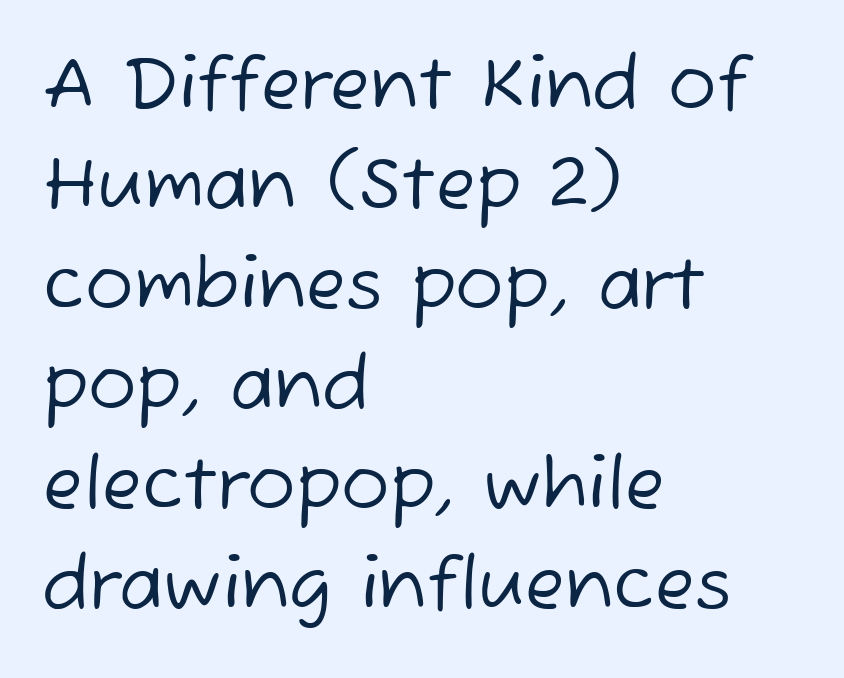
The image shows 72 px regular-weight sans-serif type; set left-aligned, normal line spacing (1.39x), normal letter spacing, not underlined; low stroke contrast and a medium x-height.
